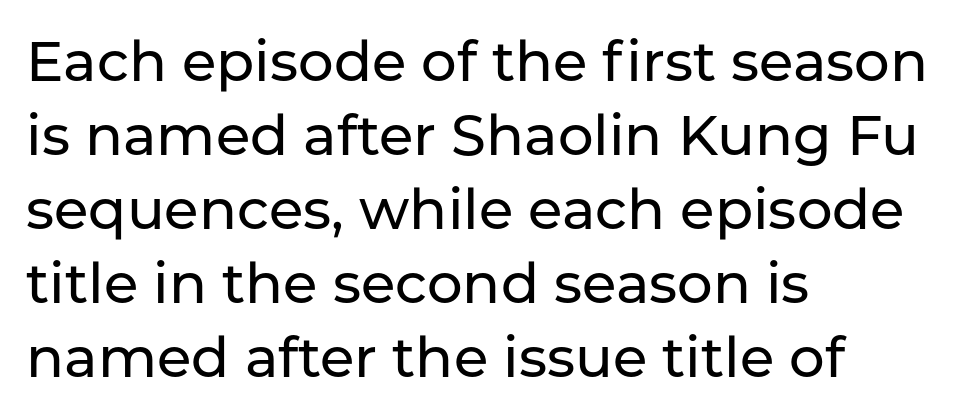
{"serif": "no", "italic": "no", "width": "normal", "stroke_contrast": "low", "x_height": "medium", "monospaced": "no", "underline": "no", "align": "left", "line_spacing": "normal", "line_spacing_ratio": 1.32, "letter_spacing": "normal", "letter_spacing_em": 0.0, "glyph_px": 56}
